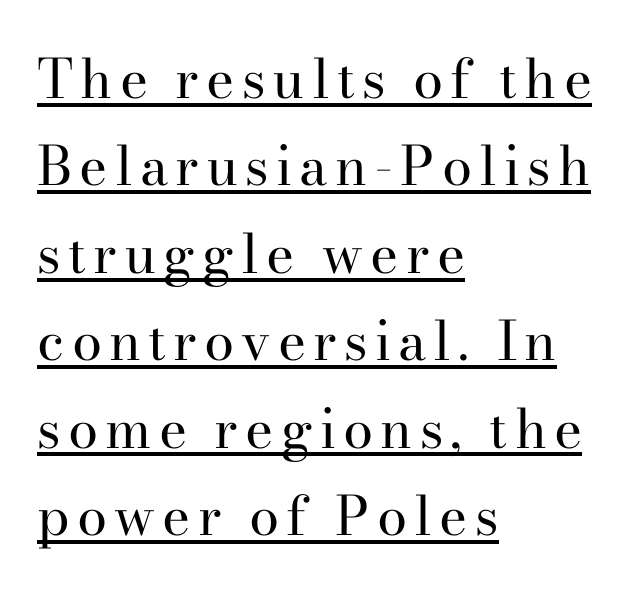
Quick note: not italic, upright. This sample is left-justified, so line endings fall wherever the words run out. Observe the serifs anchoring each vertical stroke in this sample. Think standard paragraph weight, or any step lighter than that. Like a heading marked for emphasis, these lines bear an underscore. The passage shown is typed in a proportional face where columns would drift.
